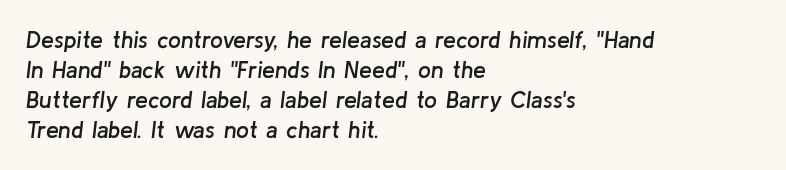
Just letters on the line, the space beneath them empty. Layout note: lines flush left. Summary of vertical rhythm: regular, with standard interline spacing. The sample has been set in demibold, a notch under bold. Every character sits at an angle, as italics do. Inter-character spacing is left at the font's built-in metrics.
